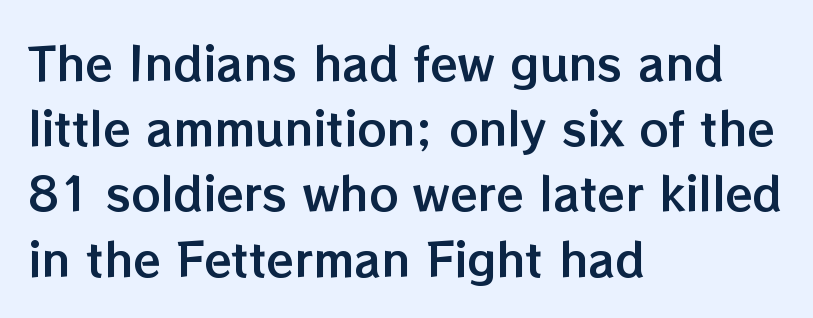
Q: Is the text italic (slanted)? A: No, it is upright.
Q: Is the text underlined? A: No.
Q: How is the paragraph aligned? A: Left-aligned.
Q: Is the spacing between letters normal or unusually wide? A: Normal.
Q: Is the spacing between lines tight, normal or loose? A: Normal.
Q: Width (condensed, normal, or wide)? A: Normal.
Q: Stroke contrast? A: Low.
Q: x-height? A: Medium.
Q: Monospaced? A: No.
